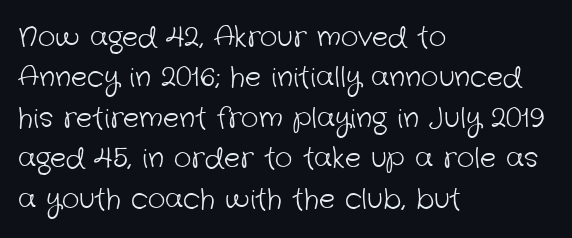
The image shows 27 px text type; set left-aligned, normal line spacing (1.5x), normal letter spacing, not underlined.
